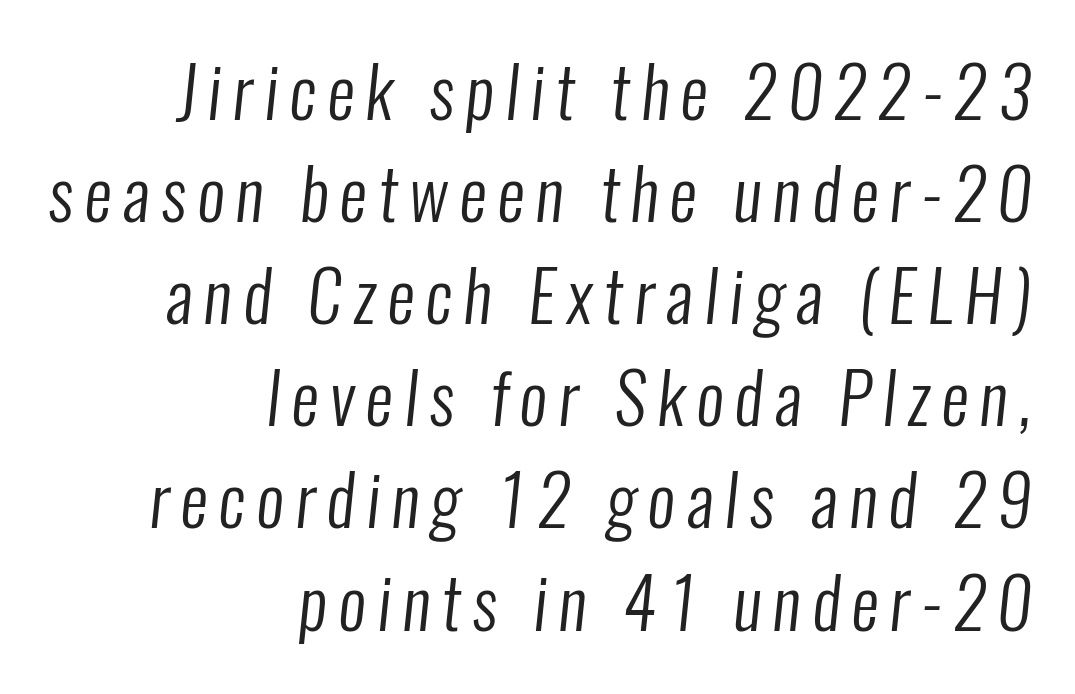
The image shows 69 px regular-weight, condensed sans-serif type; set right-aligned, normal line spacing (1.48x), not underlined; low stroke contrast and a medium x-height.
